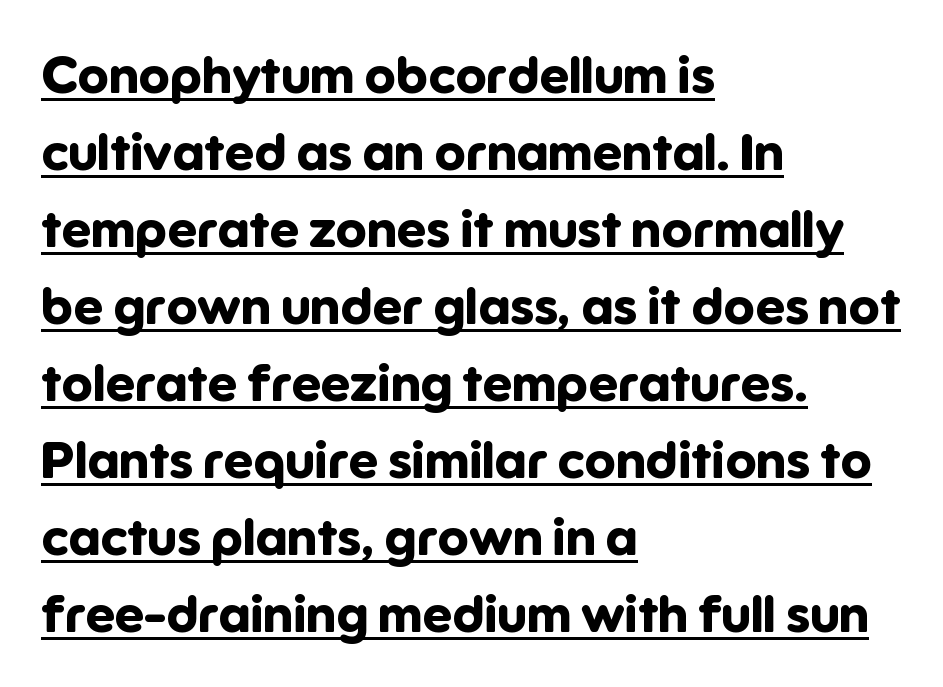
These words are printed bold, with thick strokes throughout. These lines keep a tight, regular rhythm from letter to letter. Varying glyph widths throughout — classic text-font behaviour. Nothing sits at the stroke ends, so this counts as sans-serif. In terms of leading, this rendering sits right in the middle. Visually the block forms a straight wall on the left and a jagged coastline on the right.
